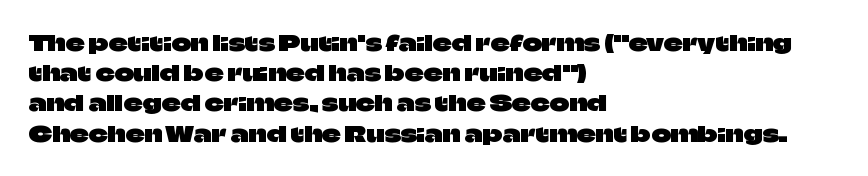
Q: Is the text italic (slanted)? A: No, it is upright.
Q: Is the text underlined? A: No.
Q: How is the paragraph aligned? A: Left-aligned.
Q: Is the spacing between letters normal or unusually wide? A: Normal.
Q: Is the spacing between lines tight, normal or loose? A: Normal.
